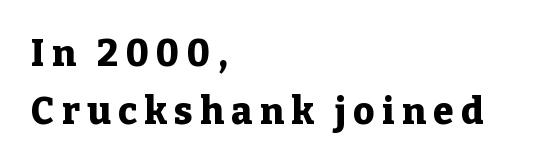
{"serif": "yes", "italic": "no", "bold": "yes", "weight": "heavy", "width": "normal", "stroke_contrast": "low", "x_height": "medium", "monospaced": "no", "underline": "no", "align": "left", "line_spacing": "normal", "line_spacing_ratio": 1.56, "letter_spacing": "wide", "letter_spacing_em": 0.2, "glyph_px": 37}
